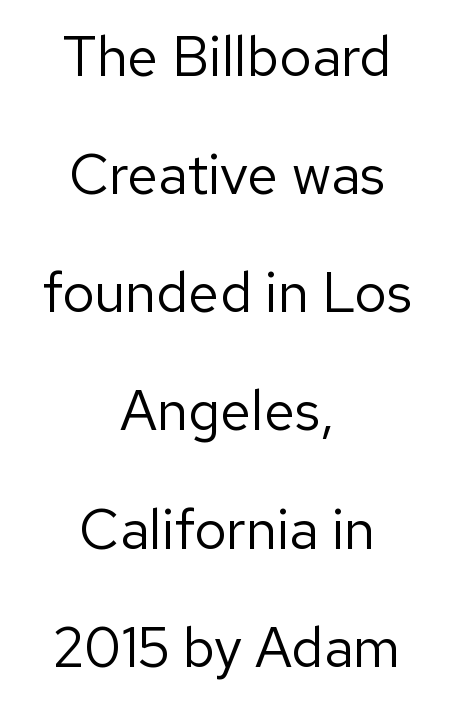
{"serif": "no", "italic": "no", "bold": "no", "weight": "regular", "width": "normal", "stroke_contrast": "low", "x_height": "medium", "monospaced": "no", "underline": "no", "align": "center", "line_spacing": "loose", "line_spacing_ratio": 2.11, "letter_spacing": "normal", "letter_spacing_em": 0.0, "glyph_px": 56}
